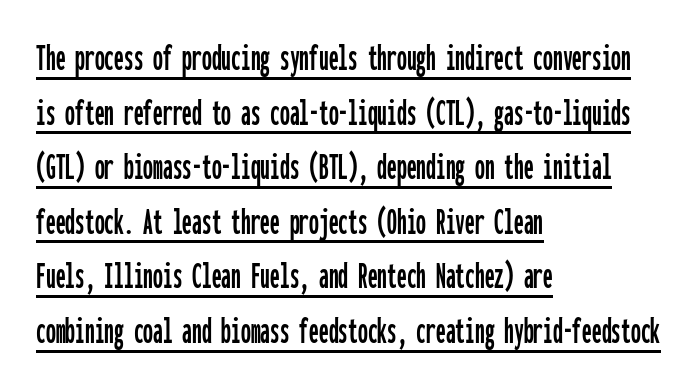
Q: Is the text italic (slanted)? A: No, it is upright.
Q: Is the typeface a serif or a sans-serif typeface? A: Sans-serif.
Q: Is the text underlined? A: Yes.
Q: How is the paragraph aligned? A: Left-aligned.
Q: Is the spacing between letters normal or unusually wide? A: Normal.
Q: Is the spacing between lines tight, normal or loose? A: Normal.
Q: Width (condensed, normal, or wide)? A: Condensed.
Q: Stroke contrast? A: Low.
Q: x-height? A: Medium.
Q: Monospaced? A: Yes.
